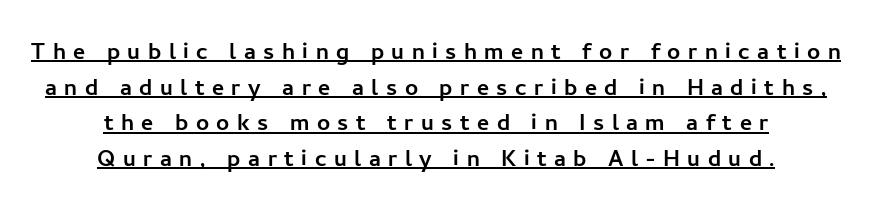
The image shows 29 px sans-serif type, upright; set centered, line spacing 1.23x, unusually wide letter spacing (+0.26 em), underlined; low stroke contrast and a medium x-height.
